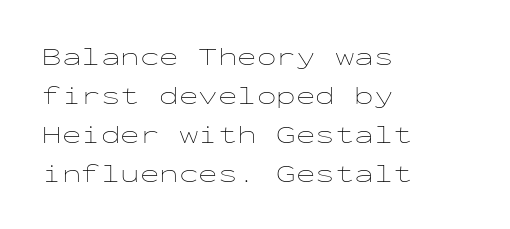
Q: Is the text bold? A: No.
Q: Is the text italic (slanted)? A: No, it is upright.
Q: Is the text underlined? A: No.
Q: How is the paragraph aligned? A: Left-aligned.
Q: Is the spacing between letters normal or unusually wide? A: Normal.
Q: Is the spacing between lines tight, normal or loose? A: Normal.
